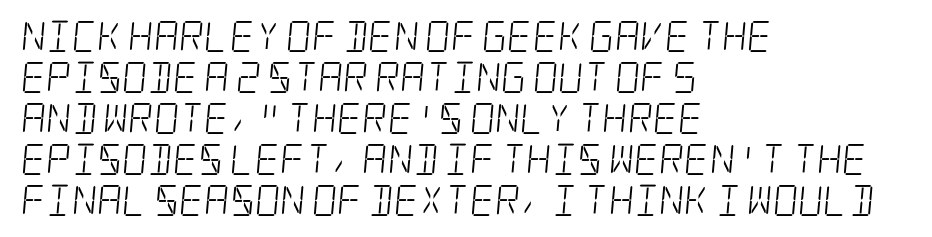
The image shows 31 px light, condensed serif type; set left-aligned, normal line spacing (1.32x), normal letter spacing, not underlined; low stroke contrast and a large x-height.
